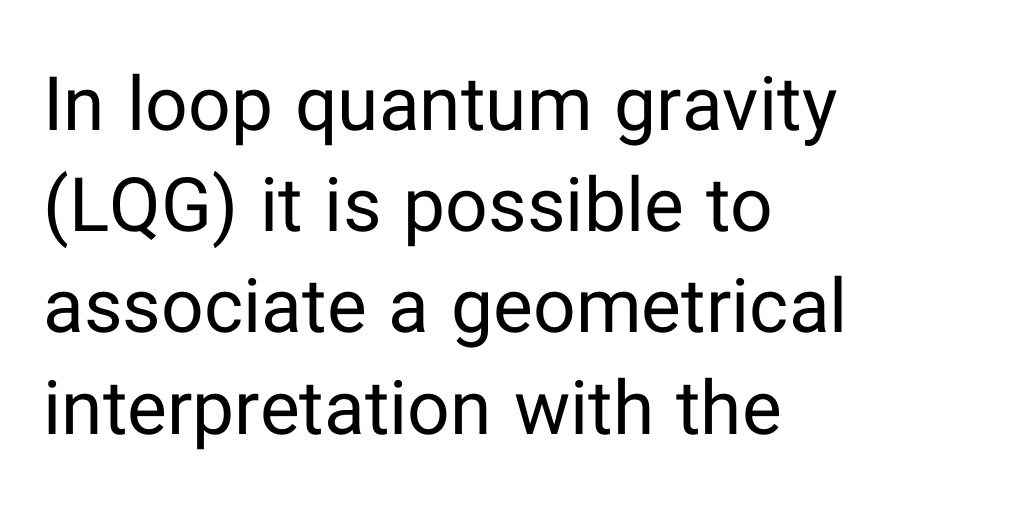
{"serif": "no", "italic": "no", "bold": "no", "weight": "regular", "width": "normal", "stroke_contrast": "low", "x_height": "medium", "monospaced": "no", "underline": "no", "align": "left", "line_spacing": "normal", "line_spacing_ratio": 1.35, "letter_spacing": "normal", "letter_spacing_em": 0.0, "glyph_px": 75}
